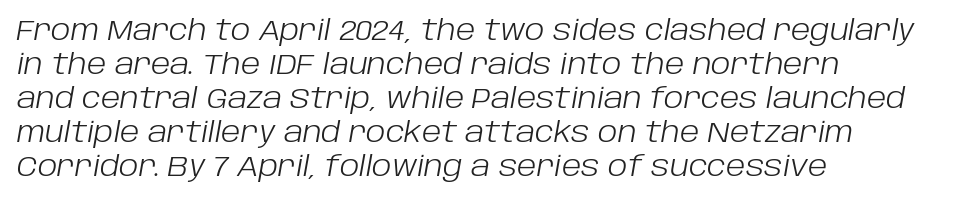
Horizontal alignment here is leftward, the default for most running prose. Think of a printed novel: that variable character pitch is what you see here. Weight: in the light-to-regular range. This is oblique type, the kind used for emphasis or titles.
